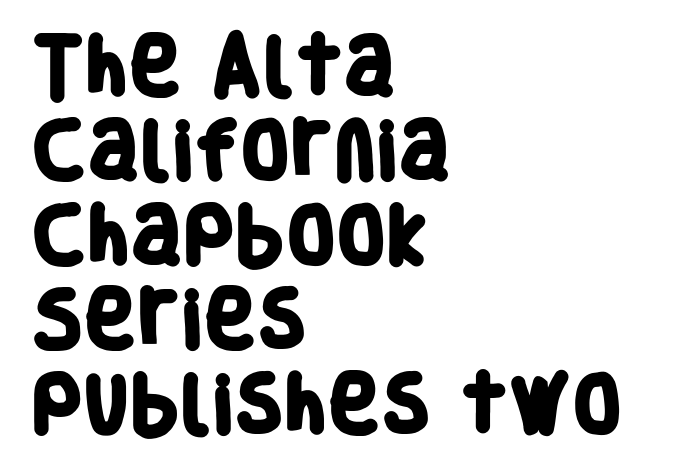
Note: no serifs on the glyphs. The rendering anchors every line to the left-hand side. Proportional: the letters do not fall into vertical columns. The face used here is rendered with its standard letterfit. Regarding leading, the lines here are spaced in the standard way. Set as a true bold cut, around the 700 mark.
